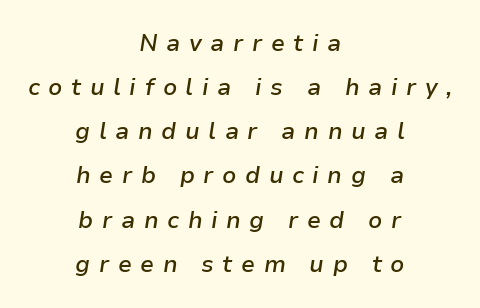
{"italic": "yes", "lean": "right", "slant_degrees": 9, "bold": "semi", "underline": "no", "align": "center", "line_spacing": "loose", "line_spacing_ratio": 1.92, "letter_spacing": "wide", "letter_spacing_em": 0.37, "glyph_px": 23}
